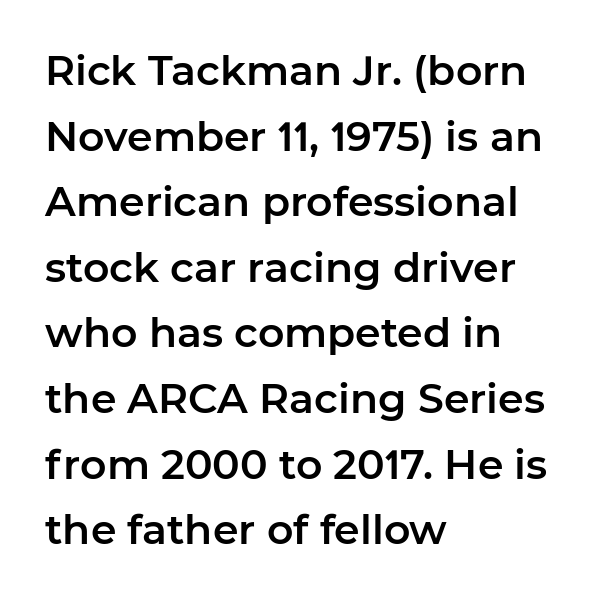
{"serif": "no", "italic": "no", "width": "normal", "stroke_contrast": "low", "x_height": "medium", "monospaced": "no", "underline": "no", "align": "left", "line_spacing": "normal", "line_spacing_ratio": 1.6, "letter_spacing": "normal", "letter_spacing_em": 0.0, "glyph_px": 41}
